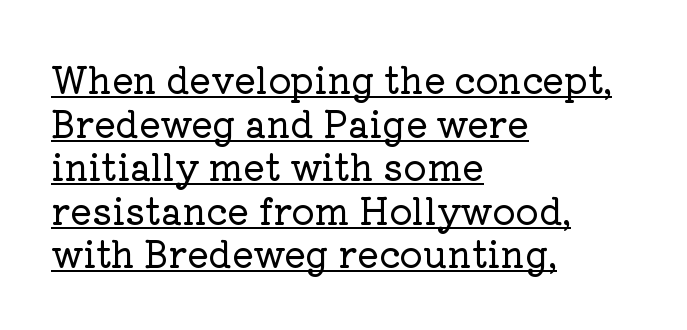
When letters stand straight like this, we call the style roman or upright. The typesetter chose a ragged-right arrangement here. Honestly, the letter spacing is just normal — you wouldn't notice it. Proportional: the letters do not fall into vertical columns. The rendered words wear a rule along their underside. You can tell from the footed stems that serif type was used.
